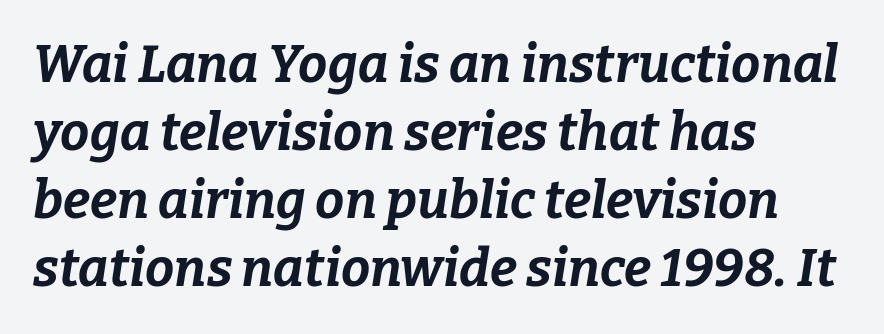
The image shows 52 px bold type, italic (leaning right); set left-aligned, normal line spacing (1.31x), normal letter spacing, not underlined; low stroke contrast and a medium x-height.
